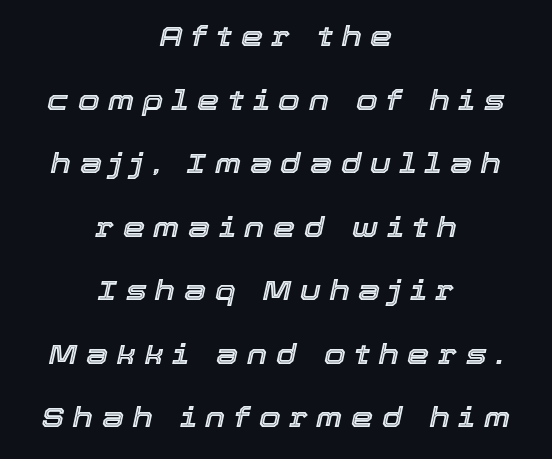
The image shows 28 px text type, italic (leaning right); set centered, loose line spacing (2.27x), unusually wide letter spacing (+0.31 em), not underlined; a medium x-height.
